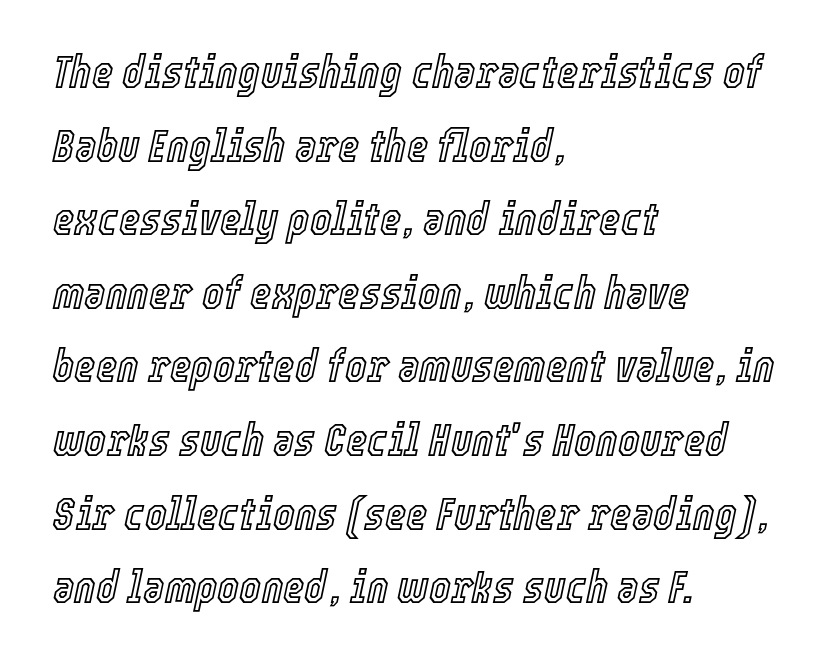
{"italic": "yes", "lean": "right", "slant_degrees": 12, "width": "condensed", "x_height": "medium", "monospaced": "no", "underline": "no", "align": "left", "line_spacing": "normal", "line_spacing_ratio": 1.6, "letter_spacing": "normal", "letter_spacing_em": 0.0, "glyph_px": 46}
